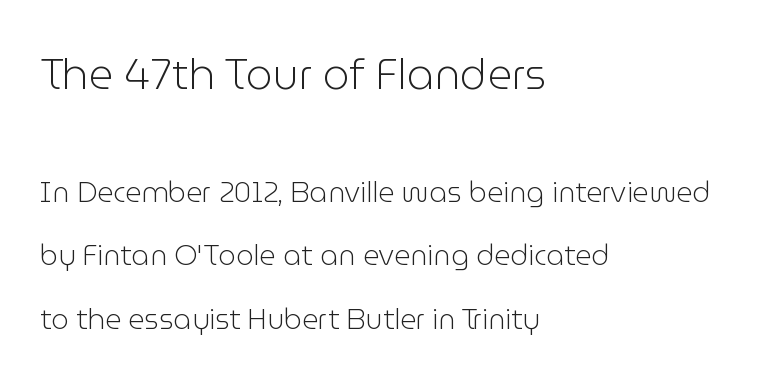
The image shows 42 px light sans-serif type, upright; set left-aligned, loose line spacing (2.27x), normal letter spacing, not underlined; the first (top) block is 1.5x larger; low stroke contrast and a medium x-height.
